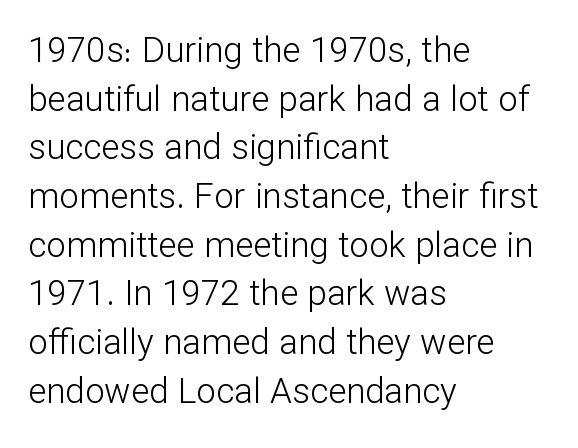
{"serif": "no", "italic": "no", "bold": "no", "weight": "light", "width": "normal", "stroke_contrast": "low", "x_height": "medium", "monospaced": "no", "underline": "no", "align": "left", "line_spacing": "normal", "line_spacing_ratio": 1.39, "letter_spacing": "normal", "letter_spacing_em": 0.0, "glyph_px": 35}
